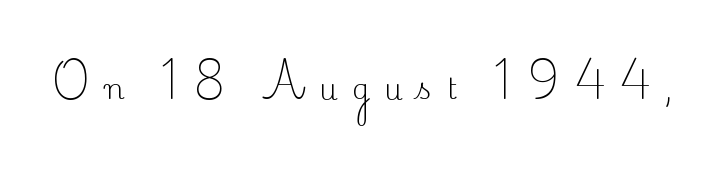
The image shows 29 px regular-weight serif type, upright; set unusually wide letter spacing (+0.48 em), not underlined; medium stroke contrast and a small x-height.
